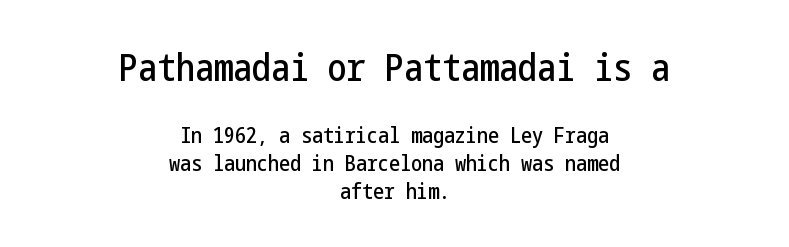
Baseline-to-baseline distance is the conventional proportion of letter height. These two chunks differ in scale, with the top chunk taking the larger measure. The text was rendered using a sans face with plain stroke endings. The string is rendered with underlining switched off.
